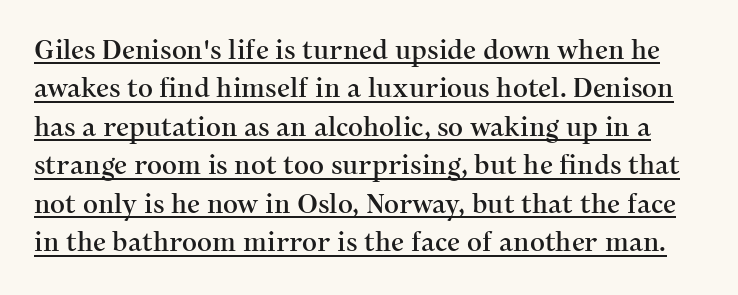
Q: Is the text italic (slanted)? A: No, it is upright.
Q: Is the text underlined? A: Yes.
Q: Is the spacing between letters normal or unusually wide? A: Normal.
Q: Is the spacing between lines tight, normal or loose? A: Normal.
